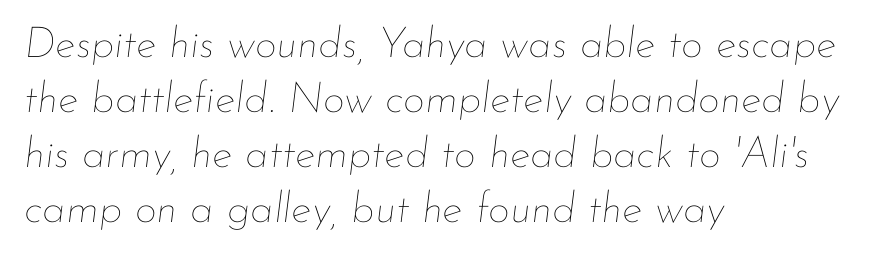
Character widths vary here, with narrow letters taking less room than wide ones. Is the type heavy? It reads as light-to-regular instead. Rule under the text: the space is simply empty. Designer's note — italics engaged. Successive baselines arrive at the customary interval.
